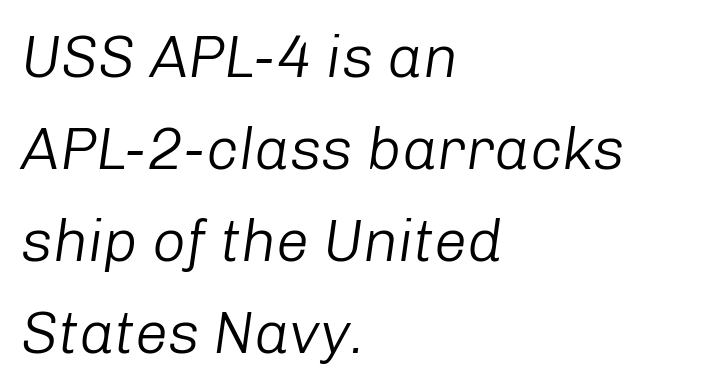
The image shows 59 px light type, italic (leaning right); set left-aligned, normal line spacing (1.56x), normal letter spacing, not underlined; low stroke contrast and a medium x-height.
